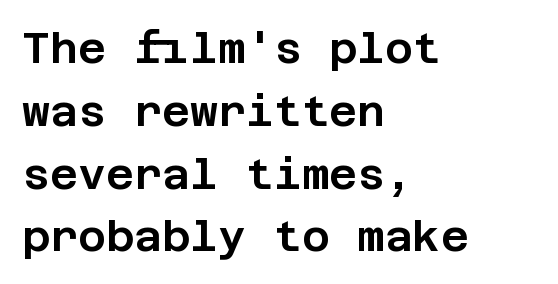
The image shows 43 px sans-serif type, upright; set left-aligned, normal line spacing (1.46x), normal letter spacing, not underlined; low stroke contrast and a large x-height.
